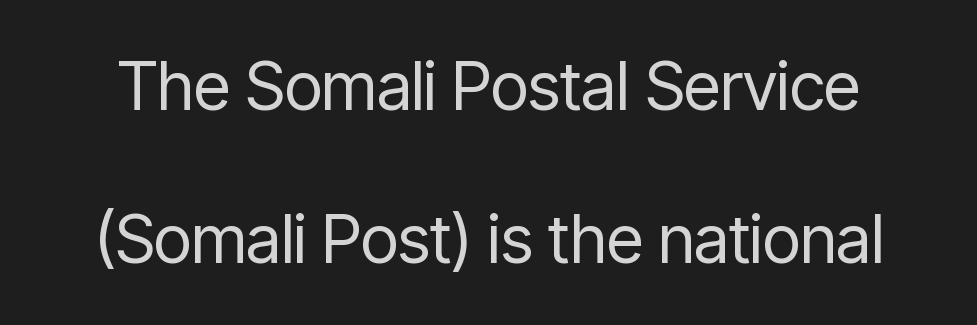
{"serif": "no", "italic": "no", "bold": "no", "weight": "regular", "width": "condensed", "stroke_contrast": "low", "x_height": "medium", "monospaced": "no", "underline": "no", "line_spacing": "loose", "line_spacing_ratio": 2.28, "letter_spacing": "normal", "letter_spacing_em": 0.0, "glyph_px": 67}
